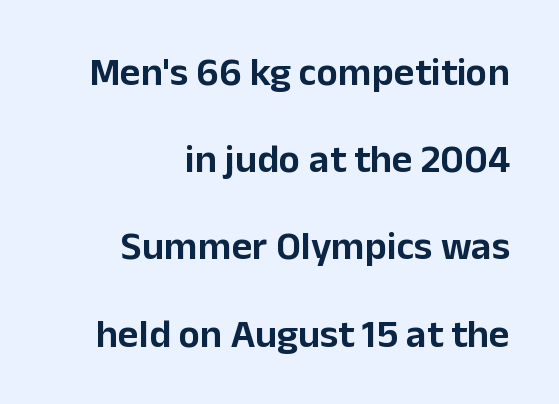
Proportional: the letters do not fall into vertical columns. This sample uses an upright cut, with every glyph sitting square on the baseline. These lines keep a tight, regular rhythm from letter to letter. Reading down the column, the eye jumps a long way to each next line.
